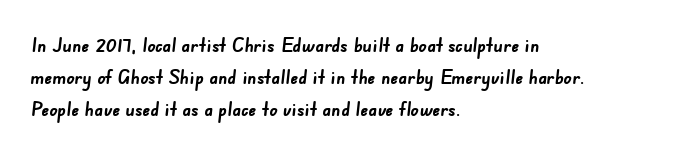
Students, this is bold: see how much ink each stroke carries. The letterforms sit shoulder to shoulder at normal distance. Does the copy run flush right? No — it runs flush left. Bare-footed words on every line.
